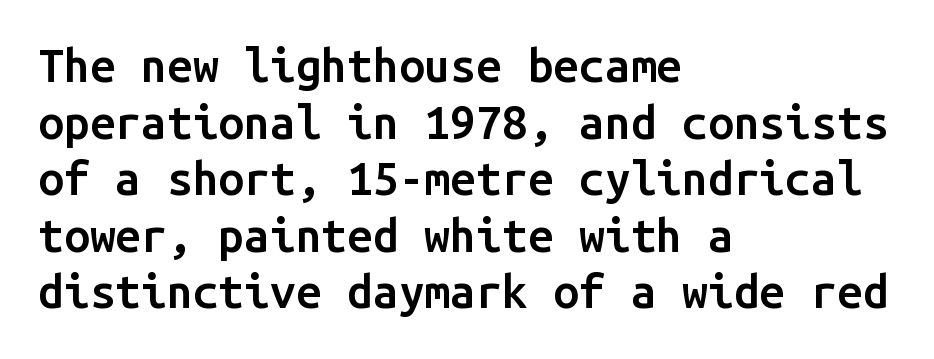
Q: Is the text bold? A: Semi-bold.
Q: Is the text italic (slanted)? A: No, it is upright.
Q: Is the typeface a serif or a sans-serif typeface? A: Sans-serif.
Q: Is the text underlined? A: No.
Q: How is the paragraph aligned? A: Left-aligned.
Q: Is the spacing between letters normal or unusually wide? A: Normal.
Q: Width (condensed, normal, or wide)? A: Normal.
Q: Stroke contrast? A: Low.
Q: x-height? A: Medium.
Q: Monospaced? A: Yes.
